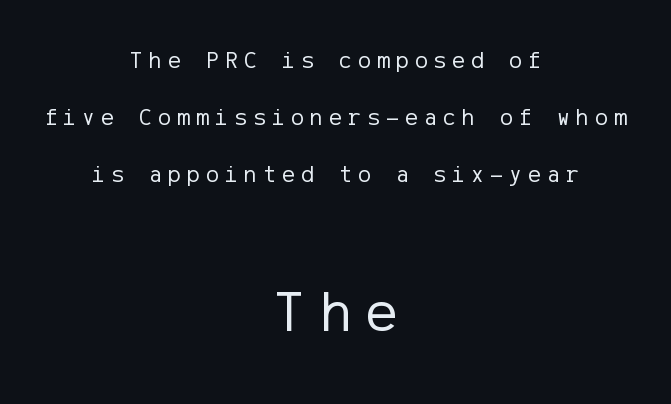
{"serif": "no", "italic": "no", "bold": "no", "weight": "regular", "width": "normal", "stroke_contrast": "low", "x_height": "medium", "underline": "no", "align": "center", "line_spacing": "loose", "line_spacing_ratio": 2.37, "letter_spacing": "wide", "letter_spacing_em": 0.26, "larger_block": "second", "size_ratio": 2.46, "glyph_px": 59}
